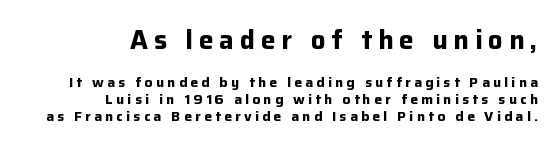
Q: Is the text bold? A: Yes.
Q: Is the text italic (slanted)? A: No, it is upright.
Q: Is the text underlined? A: No.
Q: How is the paragraph aligned? A: Right-aligned.
Q: Is the spacing between letters normal or unusually wide? A: Unusually wide.
Q: Which block of text is set in a larger size, the first (top) or the second (bottom)? A: The first (top) one.
